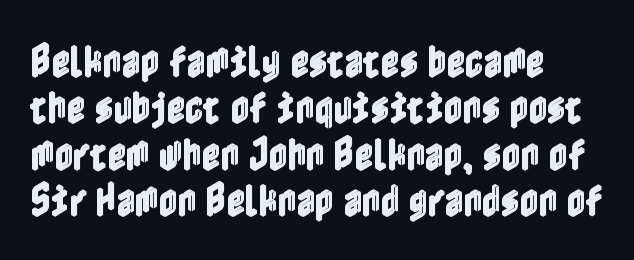
Italic: no, the glyphs are upright roman. What stands out about the letter spacing? Nothing — it is the standard amount. The typesetter chose a ragged-right arrangement here. The space directly below the letters is spotless. Leading matches the norm, producing a regular column.
